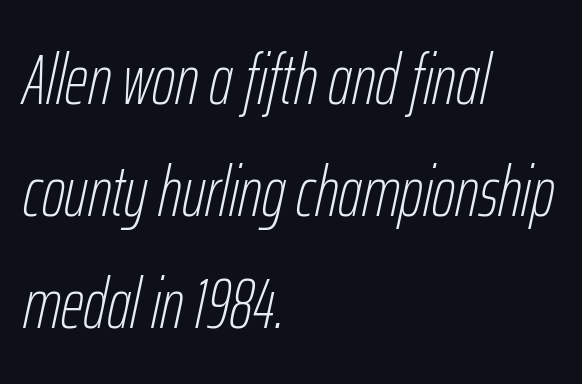
Q: Is the text bold? A: No.
Q: Is the text italic (slanted)? A: Yes, it leans right by about 12 degrees.
Q: Is the text underlined? A: No.
Q: How is the paragraph aligned? A: Left-aligned.
Q: Is the spacing between letters normal or unusually wide? A: Normal.
Q: Is the spacing between lines tight, normal or loose? A: Normal.
Q: Width (condensed, normal, or wide)? A: Condensed.
Q: Stroke contrast? A: Low.
Q: x-height? A: Medium.
Q: Monospaced? A: No.
